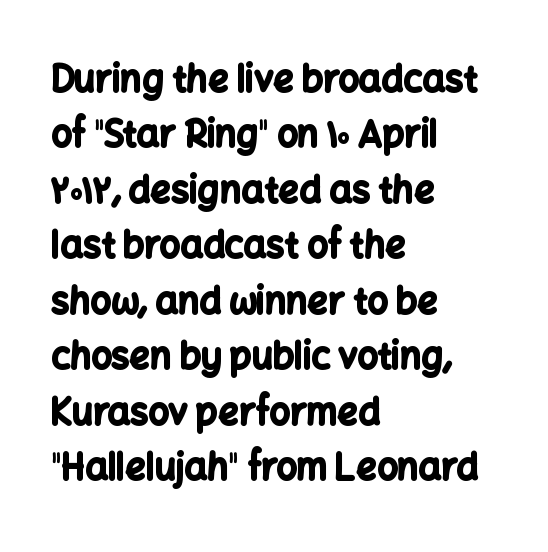
{"serif": "no", "italic": "no", "bold": "yes", "weight": "bold", "width": "normal", "stroke_contrast": "low", "x_height": "medium", "monospaced": "no", "underline": "no", "align": "left", "line_spacing": "normal", "line_spacing_ratio": 1.54, "letter_spacing": "normal", "letter_spacing_em": 0.0, "glyph_px": 36}
